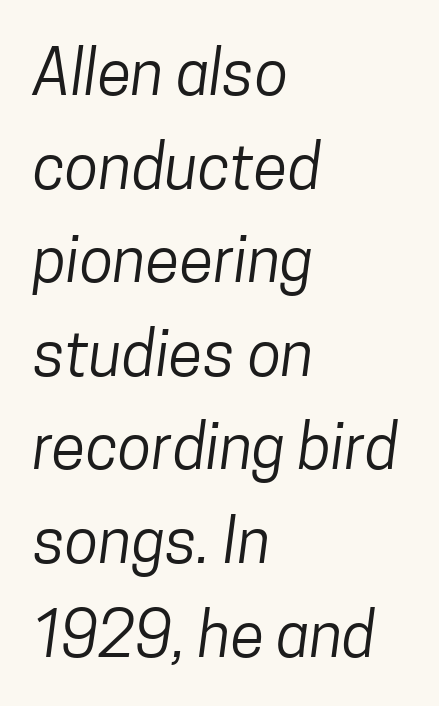
Q: Is the text bold? A: No.
Q: Is the typeface a serif or a sans-serif typeface? A: Sans-serif.
Q: Is the text underlined? A: No.
Q: How is the paragraph aligned? A: Left-aligned.
Q: Is the spacing between letters normal or unusually wide? A: Normal.
Q: Is the spacing between lines tight, normal or loose? A: Normal.
Q: Width (condensed, normal, or wide)? A: Condensed.
Q: Stroke contrast? A: Low.
Q: x-height? A: Medium.
Q: Monospaced? A: No.
